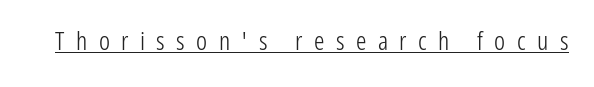
Underlined type. This is the regular roman posture of the typeface. There is plenty of visible air inserted between adjacent glyphs. The strokes carry an ordinary text weight at most.
